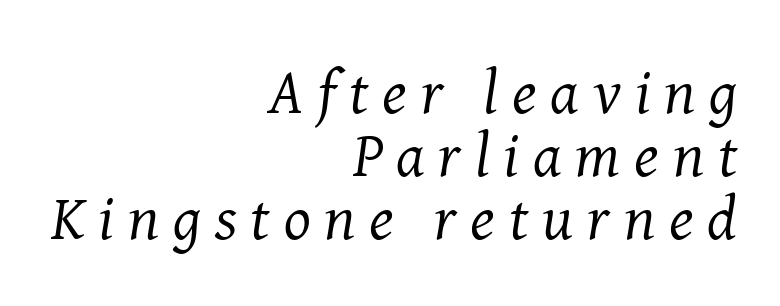
The image shows 63 px regular-weight serif type, italic (leaning right); set right-aligned, tight line spacing (1.0x), unusually wide letter spacing (+0.22 em), not underlined; medium stroke contrast and a medium x-height.
